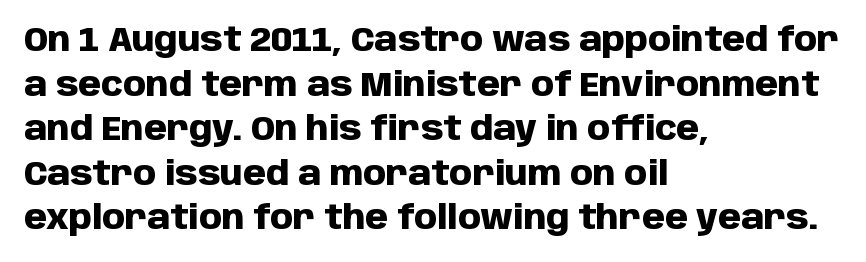
{"serif": "no", "italic": "no", "bold": "yes", "weight": "heavy", "width": "normal", "stroke_contrast": "low", "x_height": "large", "monospaced": "no", "underline": "no", "align": "left", "line_spacing": "normal", "line_spacing_ratio": 1.35, "letter_spacing": "normal", "letter_spacing_em": 0.0, "glyph_px": 33}
